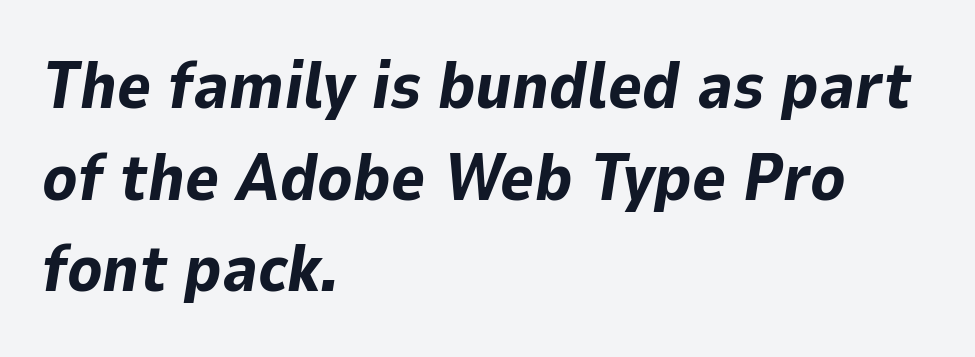
The image shows 65 px bold type, italic (leaning right); set left-aligned, normal line spacing (1.41x), normal letter spacing, not underlined; low stroke contrast and a medium x-height.
